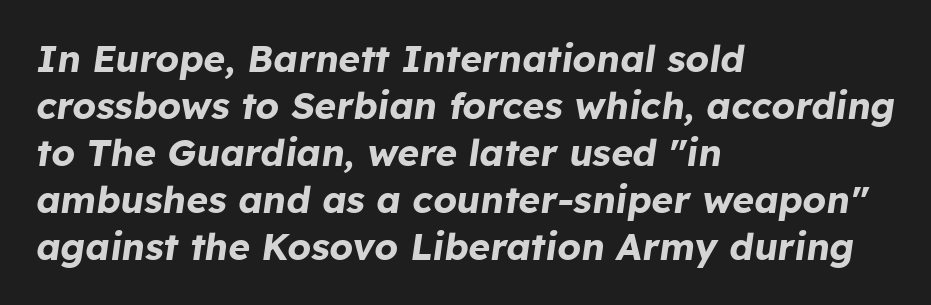
{"italic": "yes", "lean": "right", "slant_degrees": 8, "bold": "yes", "weight": "bold", "width": "normal", "stroke_contrast": "low", "x_height": "medium", "monospaced": "no", "underline": "no", "align": "left", "line_spacing": "normal", "line_spacing_ratio": 1.27, "letter_spacing": "normal", "letter_spacing_em": 0.0, "glyph_px": 37}
